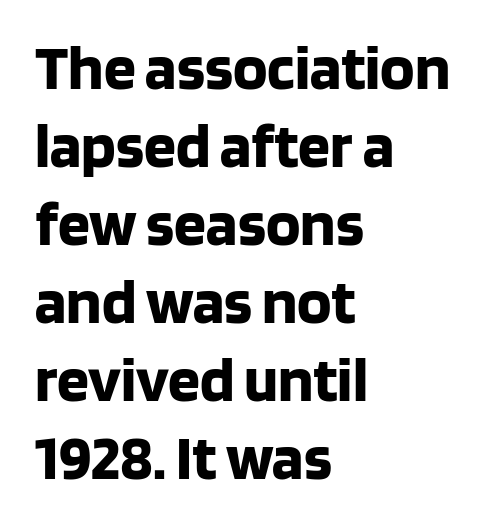
{"serif": "no", "italic": "no", "bold": "yes", "weight": "bold", "width": "normal", "stroke_contrast": "low", "x_height": "large", "monospaced": "no", "underline": "no", "align": "left", "line_spacing_ratio": 1.22, "letter_spacing": "normal", "letter_spacing_em": 0.0, "glyph_px": 64}
